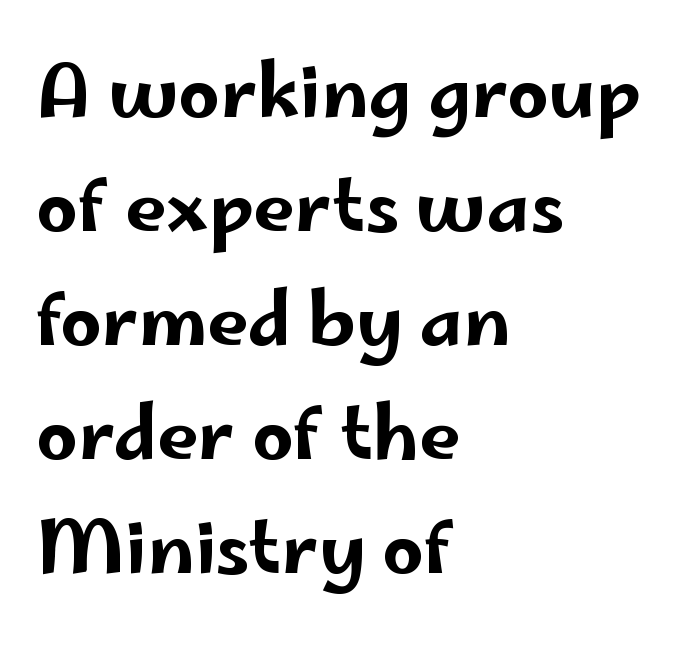
Type without underlining. Ascenders rise straight up at ninety degrees. Does the copy run flush right? No — it runs flush left. You could not count columns in this text — the font is proportionally spaced.
